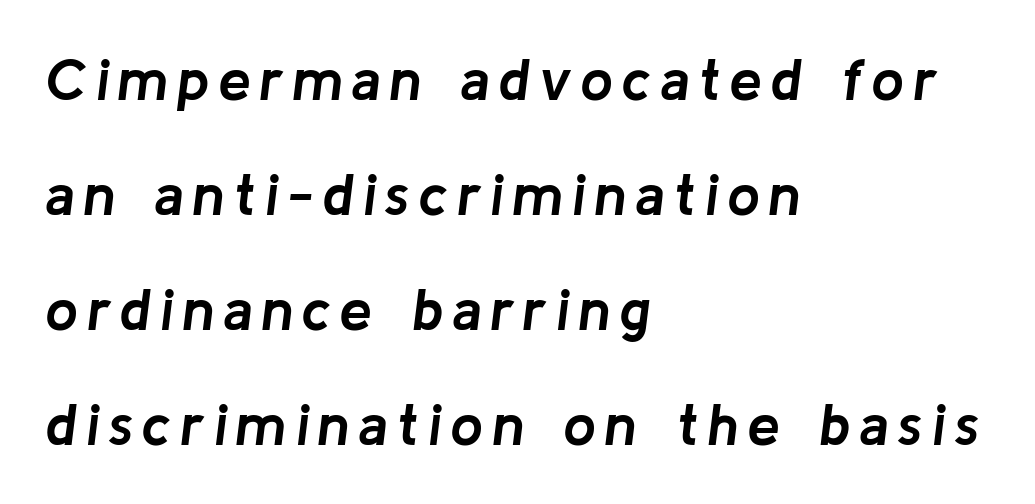
Typeset ragged right — the left edge is the straight one. The sample has been set heavy, in full bold. Emphasis-style slanted type is in use. Do the characters align in a grid? No, the font is proportional. A clean baseline with only descenders dipping below it. Regarding leading, the lines here are spaced well apart.
